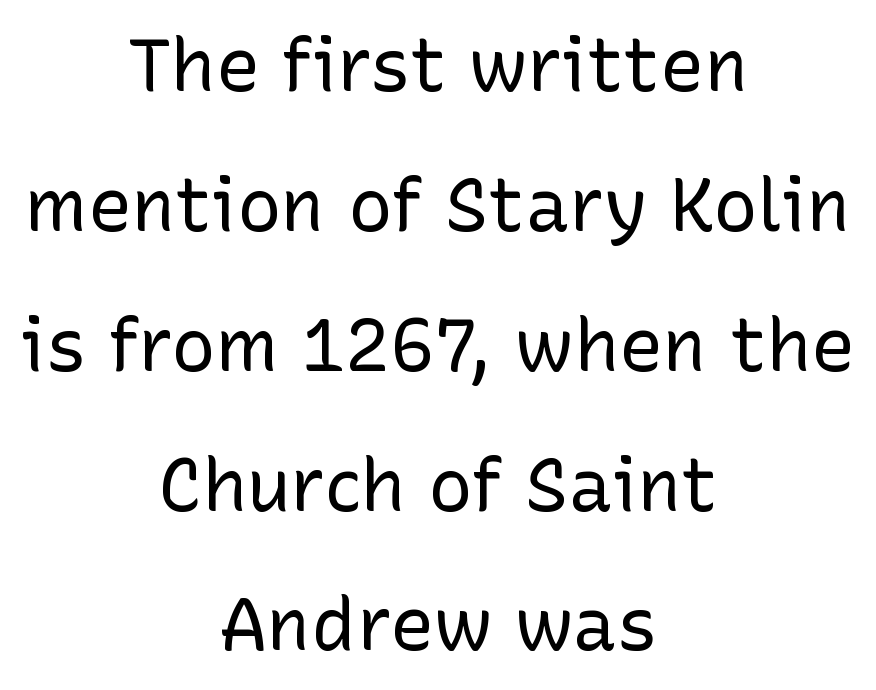
The image shows 74 px regular-weight sans-serif type, upright; set centered, line spacing 1.89x, normal letter spacing, not underlined; low stroke contrast and a medium x-height.
